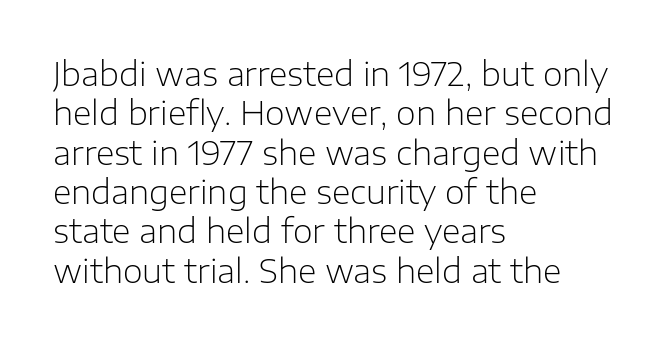
The image shows 32 px light sans-serif type, upright; set left-aligned, line spacing 1.23x, normal letter spacing, not underlined; low stroke contrast and a medium x-height.
